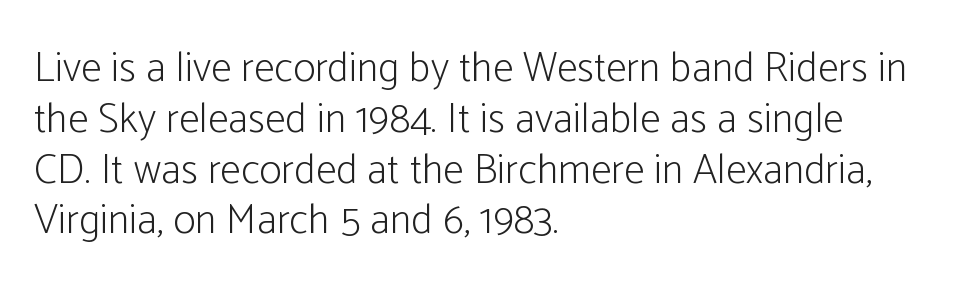
{"serif": "no", "italic": "no", "bold": "no", "weight": "light", "width": "condensed", "stroke_contrast": "low", "x_height": "medium", "monospaced": "no", "underline": "no", "align": "left", "line_spacing_ratio": 1.21, "letter_spacing": "normal", "letter_spacing_em": 0.0, "glyph_px": 42}
